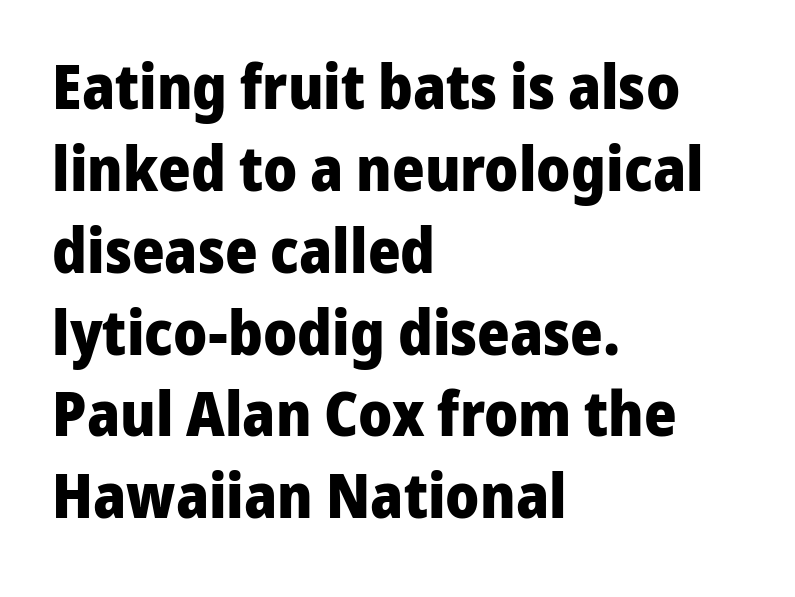
The image shows 62 px heavy sans-serif type, upright; set left-aligned, normal line spacing (1.32x), normal letter spacing, not underlined; low stroke contrast and a medium x-height.
